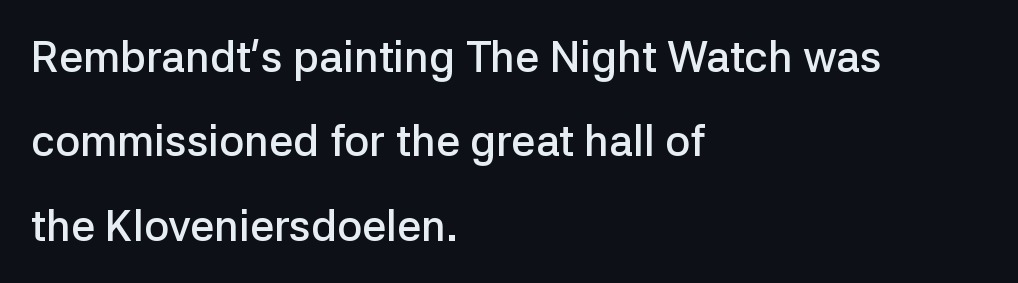
{"serif": "no", "italic": "no", "bold": "semi", "weight": "semibold", "width": "normal", "stroke_contrast": "low", "x_height": "medium", "monospaced": "no", "underline": "no", "align": "left", "line_spacing": "loose", "line_spacing_ratio": 1.96, "letter_spacing": "normal", "letter_spacing_em": 0.0, "glyph_px": 43}
